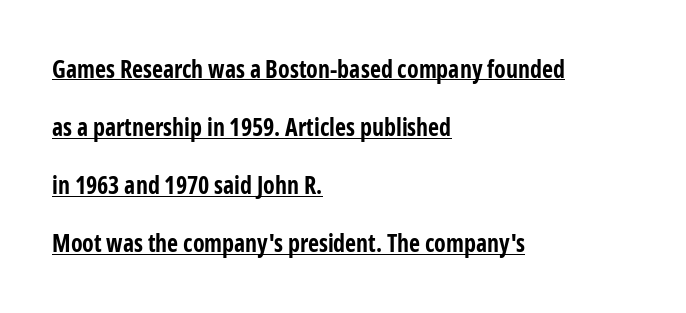
{"italic": "no", "bold": "yes", "underline": "yes", "align": "left", "line_spacing": "loose", "line_spacing_ratio": 2.42, "letter_spacing": "normal", "letter_spacing_em": 0.0, "glyph_px": 24}
